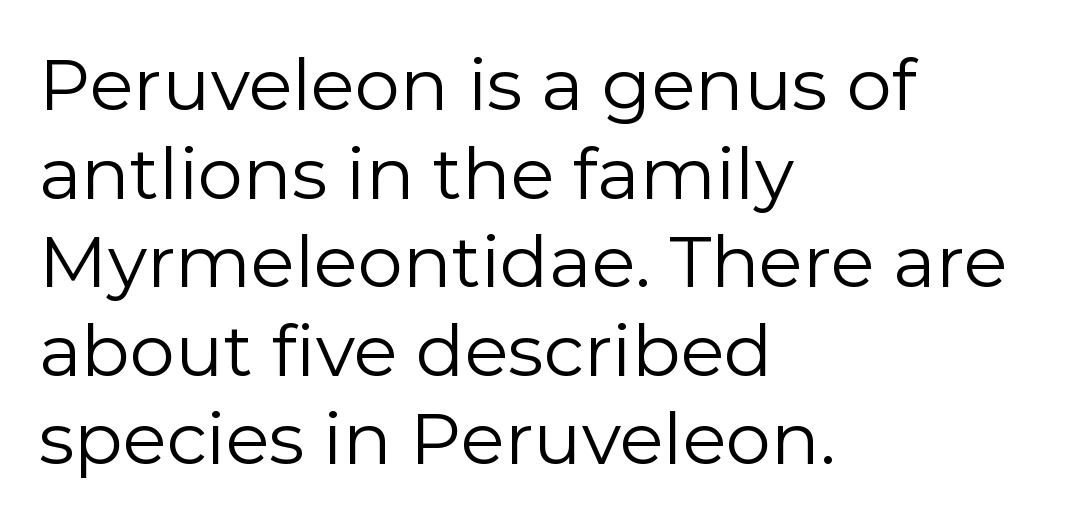
Q: Is the text bold? A: No.
Q: Is the text italic (slanted)? A: No, it is upright.
Q: Is the typeface a serif or a sans-serif typeface? A: Sans-serif.
Q: Is the text underlined? A: No.
Q: How is the paragraph aligned? A: Left-aligned.
Q: Is the spacing between letters normal or unusually wide? A: Normal.
Q: Width (condensed, normal, or wide)? A: Normal.
Q: Stroke contrast? A: Low.
Q: x-height? A: Medium.
Q: Monospaced? A: No.
